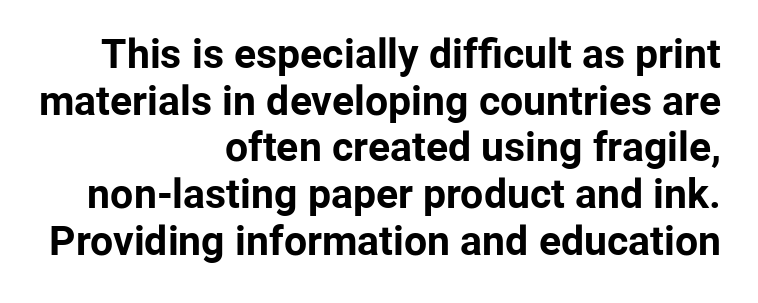
Which margin do the lines hug? The right one — the left edge is uneven. The passage shown stacks its lines with hardly any gap. Here the glyphs are tracked normally, forming tight word shapes. Weight check: bold — yes, fully. A typesetter would mark this as roman, not italic.
